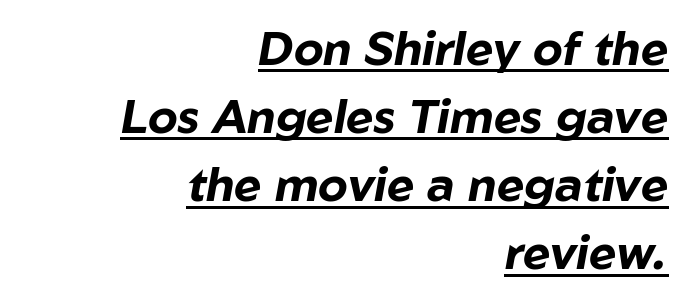
In terms of weight, the rendering is a true, heavy bold. How would I describe the line gaps? Plain and ordinary. The letters are slanted; this is an italic face. This sample carries an underscore along the baseline area. Note the varied advance widths — an 'i' is clearly narrower than an 'm'.
